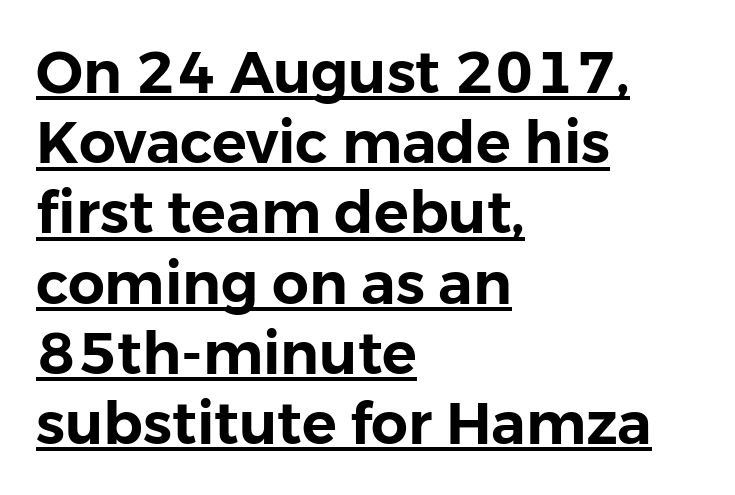
The image shows 58 px sans-serif type, upright; set left-aligned, line spacing 1.21x, normal letter spacing, underlined; low stroke contrast and a medium x-height.
